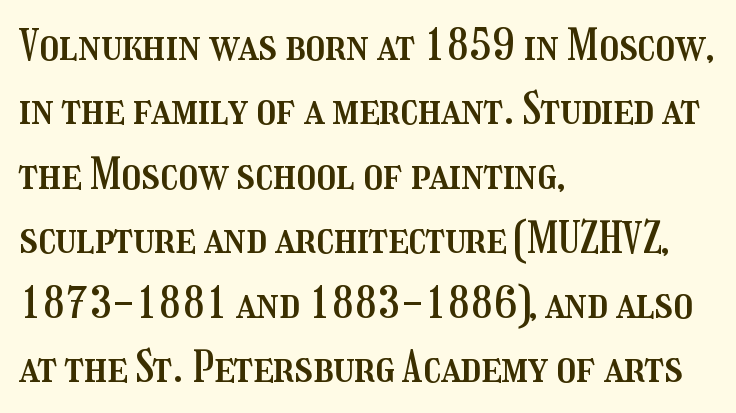
The space between consecutive lines is moderate. Rendered with straight, roman letterforms. The string is rendered with underlining switched off. Short and long lines alike share a common starting point at left. Proportional: the letters do not fall into vertical columns. The rendering keeps characters at their native spacing.
